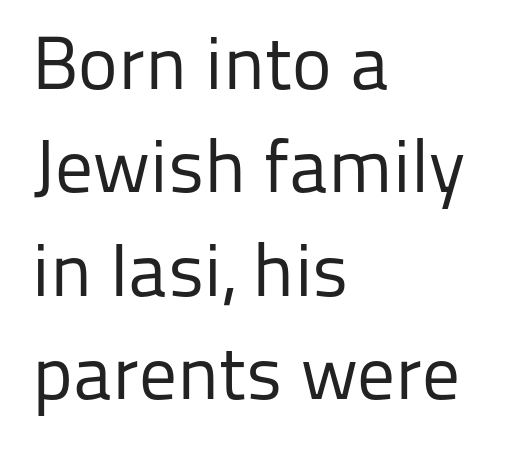
The image shows 75 px regular-weight sans-serif type, upright; set left-aligned, normal line spacing (1.38x), normal letter spacing, not underlined; low stroke contrast and a medium x-height.
